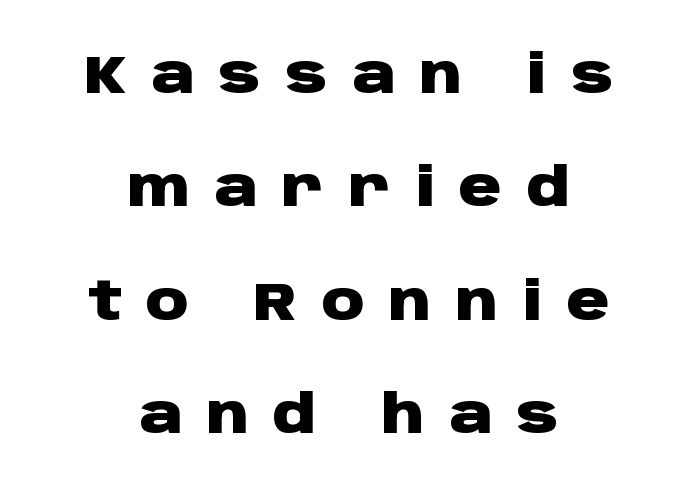
{"serif": "no", "italic": "no", "bold": "yes", "weight": "heavy", "width": "wide", "stroke_contrast": "low", "x_height": "large", "monospaced": "no", "underline": "no", "align": "center", "line_spacing": "loose", "line_spacing_ratio": 2.14, "letter_spacing": "wide", "letter_spacing_em": 0.46, "glyph_px": 53}
